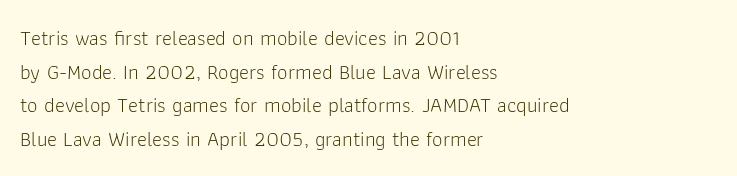
The image shows 21 px text type, upright; set left-aligned, normal line spacing (1.6x), normal letter spacing, not underlined.
